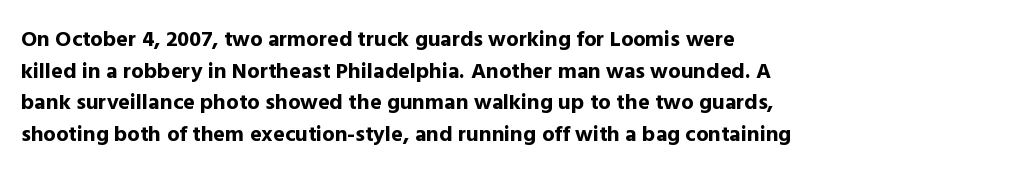
Q: Is the text bold? A: Yes.
Q: Is the text italic (slanted)? A: No, it is upright.
Q: Is the text underlined? A: No.
Q: How is the paragraph aligned? A: Left-aligned.
Q: Is the spacing between letters normal or unusually wide? A: Normal.
Q: Is the spacing between lines tight, normal or loose? A: Normal.
